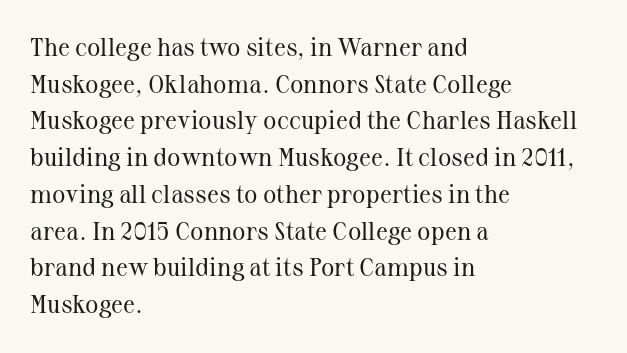
Weight: in the light-to-regular range. In CSS terms this would be text-align: left. The letters stand straight up with perfectly vertical stems. Each new line begins a customary step beneath the previous one. Characters follow at the spacing the type designer built in.
